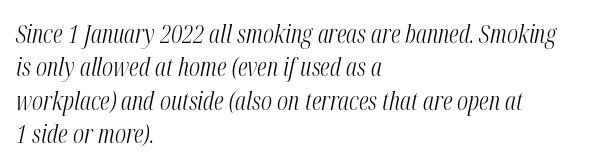
Q: Is the text bold? A: No.
Q: Is the text italic (slanted)? A: Yes, it leans right by about 12 degrees.
Q: Is the text underlined? A: No.
Q: How is the paragraph aligned? A: Left-aligned.
Q: Is the spacing between letters normal or unusually wide? A: Normal.
Q: Is the spacing between lines tight, normal or loose? A: Normal.
